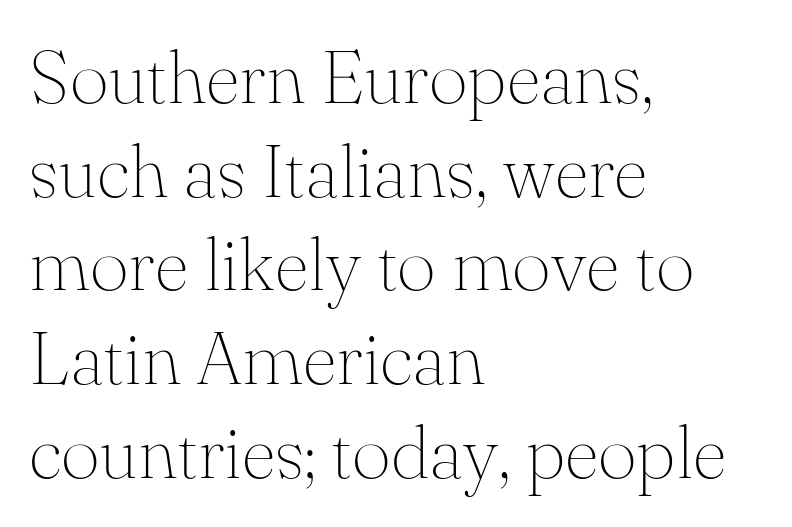
The image shows 75 px thin serif type, upright; set left-aligned, normal line spacing (1.25x), normal letter spacing, not underlined; medium stroke contrast and a small x-height.
